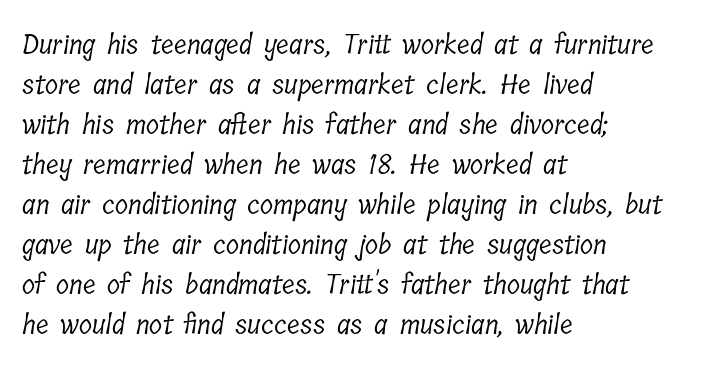
{"bold": "no", "underline": "no", "align": "left", "line_spacing": "normal", "line_spacing_ratio": 1.48, "letter_spacing": "normal", "letter_spacing_em": 0.0, "glyph_px": 27}
